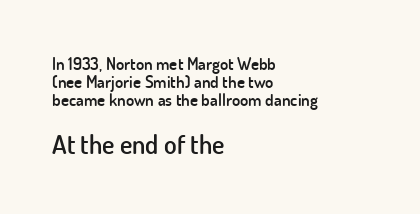
The image shows 26 px text type, upright; set left-aligned, tight line spacing (1.07x), normal letter spacing, not underlined; the second (bottom) block is 1.53x larger.
